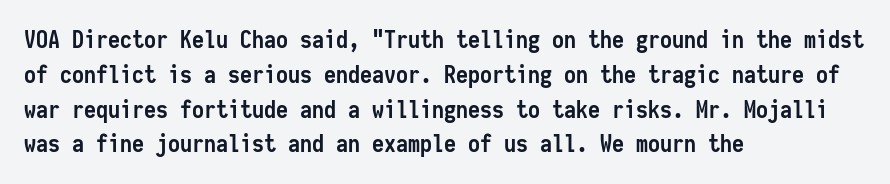
Q: Is the text bold? A: Yes.
Q: Is the text italic (slanted)? A: No, it is upright.
Q: Is the text underlined? A: No.
Q: How is the paragraph aligned? A: Left-aligned.
Q: Is the spacing between letters normal or unusually wide? A: Normal.
Q: Is the spacing between lines tight, normal or loose? A: Normal.
